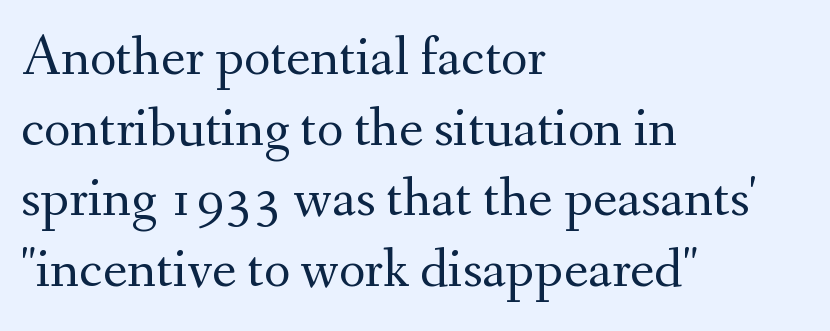
The image shows 57 px regular-weight serif type, upright; set left-aligned, line spacing 1.24x, normal letter spacing, not underlined; medium stroke contrast and a small x-height.
